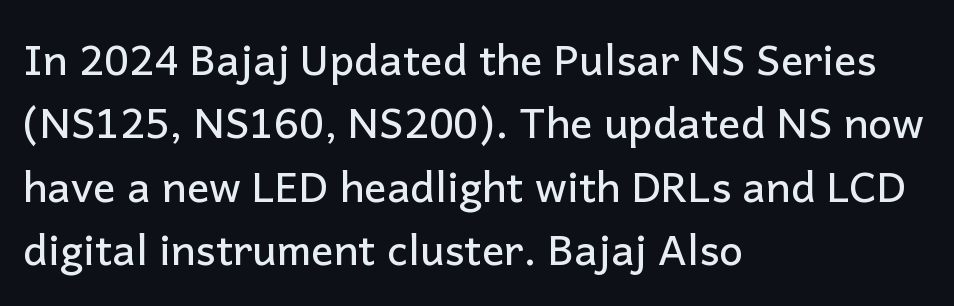
The rendering shows plain stroke endings on the letterforms — a sans-serif design. Whoever set this chose a conventional vertical rhythm. Character widths vary here, with narrow letters taking less room than wide ones. Each word holds together tightly as a unit, with standard inter-letter gaps. The lines are quadded left. Ascenders rise straight up at ninety degrees.
